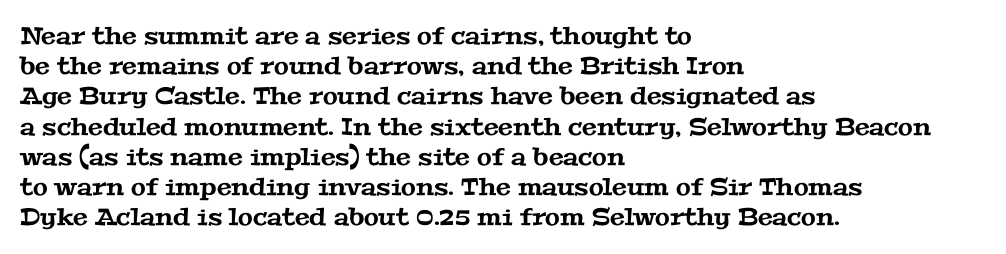
{"underline": "no", "align": "left", "line_spacing": "normal", "line_spacing_ratio": 1.26, "letter_spacing": "normal", "letter_spacing_em": 0.0, "glyph_px": 24}
